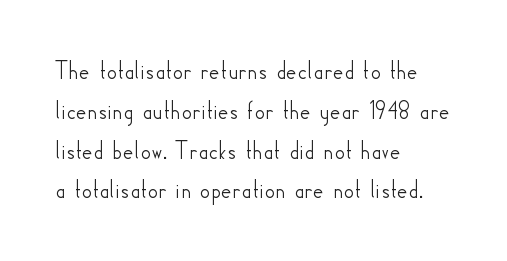
How would I describe the line gaps? Plain and ordinary. Does extra space separate the letters? No, they use regular spacing. These lines stack with their left ends in a neat column. Underlining? Definitely not there. Quick note: not italic, upright.
